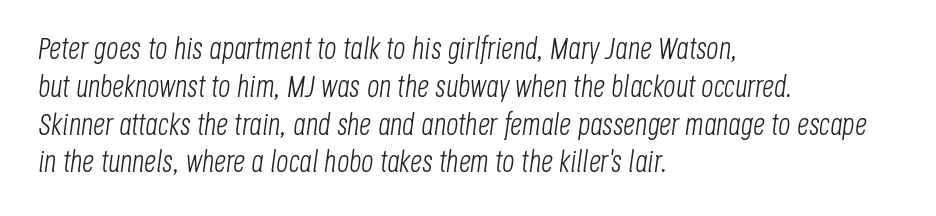
The gap between lines stays unmarked. Is this a fixed-width face? No — the glyphs have proportional, varying widths. This reads as an unemphasized weight, regular at the heaviest. The text carries the slant typical of an italic or oblique font. The rendering uses a moderate line-height, typical for paragraphs.
